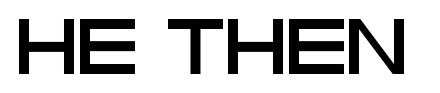
The passage shown is not underscored anywhere. Letter spacing: default. Observe the absence of serifs on each vertical stroke in this sample. Rendered with straight, roman letterforms. You could not count columns in this text — the font is proportionally spaced.
